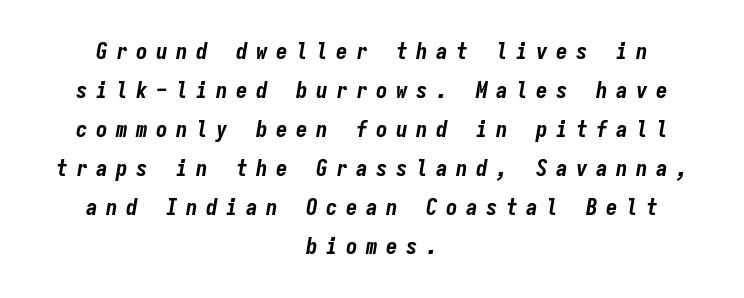
The image shows 23 px bold type, italic (leaning right); set centered, normal line spacing (1.7x), unusually wide letter spacing (+0.37 em), not underlined.
